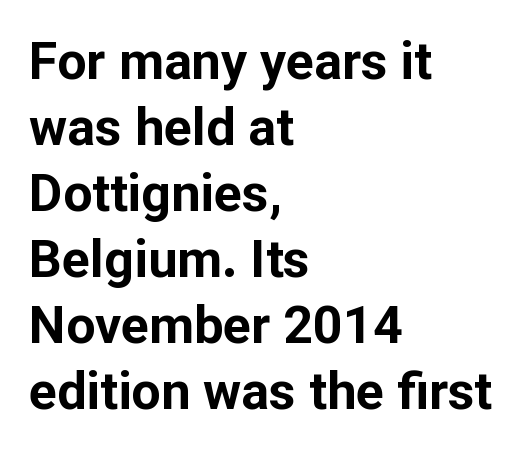
The image shows 52 px bold sans-serif type, upright; set left-aligned, normal line spacing (1.27x), normal letter spacing, not underlined; low stroke contrast and a medium x-height.
